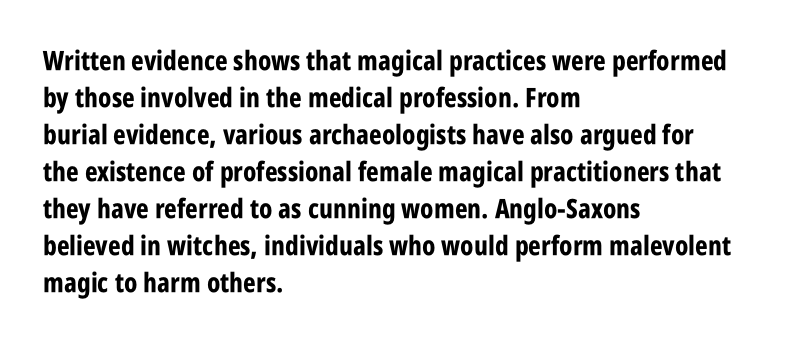
{"italic": "no", "bold": "yes", "underline": "no", "align": "left", "line_spacing": "normal", "line_spacing_ratio": 1.37, "letter_spacing": "normal", "letter_spacing_em": 0.0, "glyph_px": 27}
